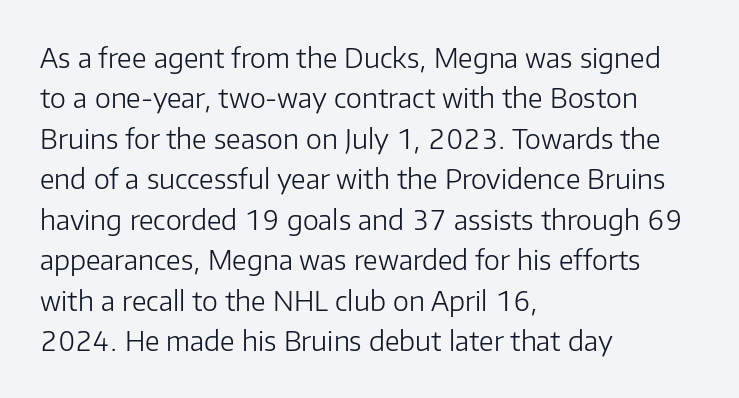
Q: Is the text bold? A: No.
Q: Is the text italic (slanted)? A: No, it is upright.
Q: Is the text underlined? A: No.
Q: How is the paragraph aligned? A: Left-aligned.
Q: Is the spacing between letters normal or unusually wide? A: Normal.
Q: Is the spacing between lines tight, normal or loose? A: Normal.
